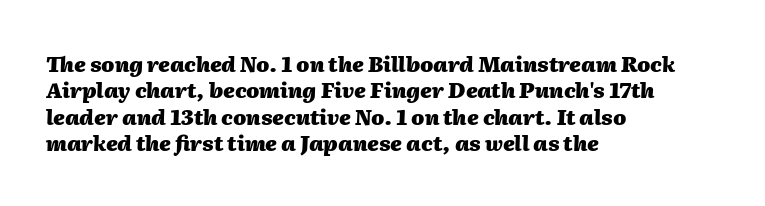
Beneath every word, the page is bare. You could call the tracking neutral — neither tight nor loose. The compositor pushed each line to the left boundary. How heavy is the stroke? Heavy — this is a bold. The passage shown stacks its lines at a standard gap. A typesetter would mark this as italic.
